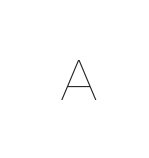
{"italic": "no", "bold": "no", "weight": "thin", "width": "normal", "stroke_contrast": "low", "x_height": "medium", "monospaced": "no", "underline": "no", "letter_spacing": "wide", "letter_spacing_em": 0.43, "glyph_px": 55}
